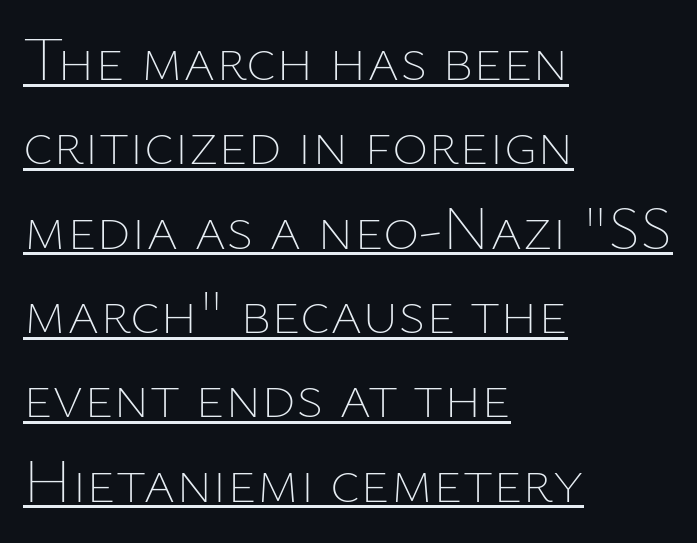
Q: Is the text bold? A: No.
Q: Is the text italic (slanted)? A: No, it is upright.
Q: Is the text underlined? A: Yes.
Q: How is the paragraph aligned? A: Left-aligned.
Q: Is the spacing between letters normal or unusually wide? A: Normal.
Q: Is the spacing between lines tight, normal or loose? A: Normal.
Q: Width (condensed, normal, or wide)? A: Normal.
Q: Stroke contrast? A: Low.
Q: x-height? A: Medium.
Q: Monospaced? A: No.
